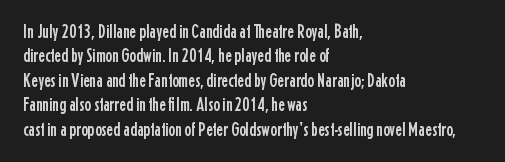
The image shows 20 px text type, upright; set left-aligned, line spacing 1.22x, normal letter spacing, not underlined.
